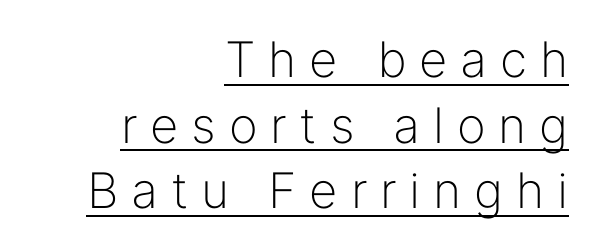
Quick note: not italic, upright. Beneath each row of characters lies a ruled line. Alignment: flush right. Observe the wide spacing: letters keep a clear distance from each other. Bold? No — there's no thickening of the strokes.
